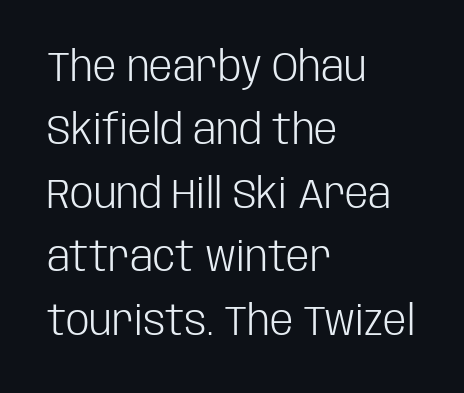
The image shows 42 px light, condensed sans-serif type, upright; set left-aligned, normal line spacing (1.51x), normal letter spacing, not underlined; low stroke contrast and a large x-height.
